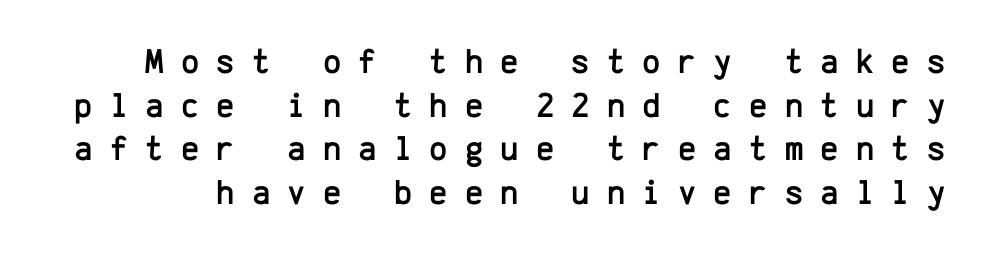
{"serif": "no", "italic": "no", "width": "normal", "stroke_contrast": "low", "x_height": "medium", "monospaced": "yes", "underline": "no", "line_spacing": "normal", "line_spacing_ratio": 1.25, "letter_spacing": "wide", "letter_spacing_em": 0.49, "glyph_px": 35}
